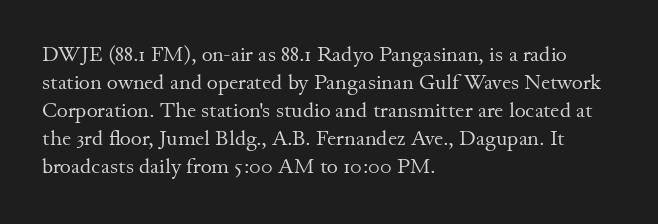
Q: Is the text bold? A: No.
Q: Is the text italic (slanted)? A: No, it is upright.
Q: Is the text underlined? A: No.
Q: How is the paragraph aligned? A: Left-aligned.
Q: Is the spacing between letters normal or unusually wide? A: Normal.
Q: Is the spacing between lines tight, normal or loose? A: Normal.
